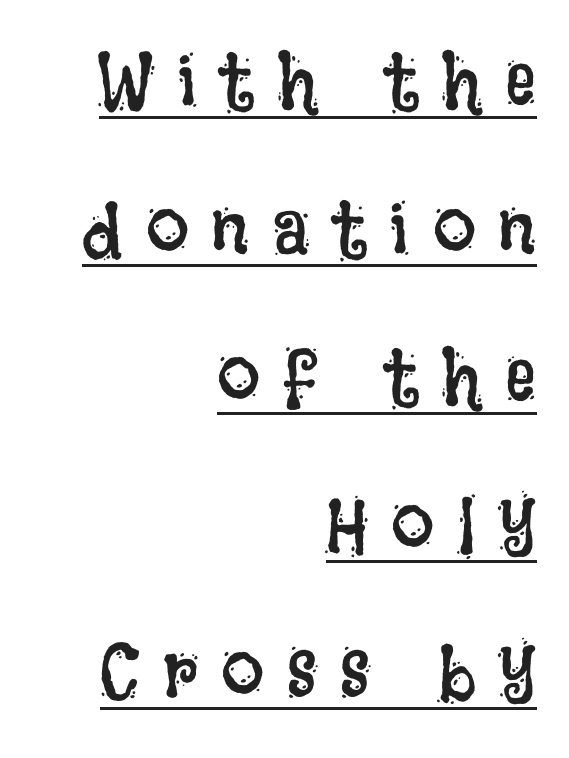
Q: Is the text bold? A: No.
Q: Is the text italic (slanted)? A: No, it is upright.
Q: Is the text underlined? A: Yes.
Q: How is the paragraph aligned? A: Right-aligned.
Q: Is the spacing between letters normal or unusually wide? A: Unusually wide.
Q: Is the spacing between lines tight, normal or loose? A: Loose.
Q: Width (condensed, normal, or wide)? A: Condensed.
Q: Stroke contrast? A: Low.
Q: x-height? A: Large.
Q: Monospaced? A: No.
